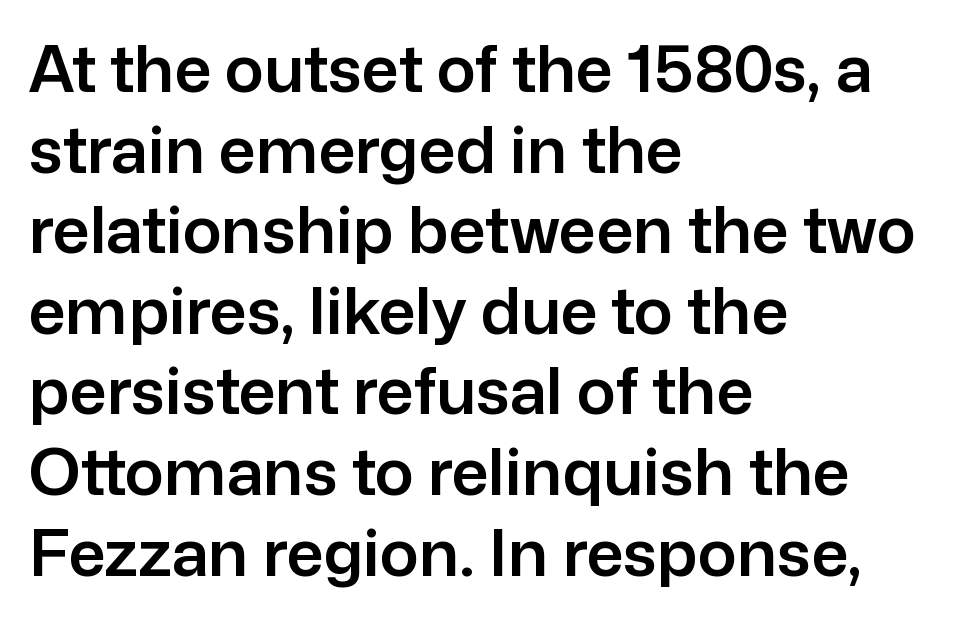
Stroke terminals: plain, sans-serif. Upright lettering throughout. The area under the type is left untouched. Do the characters align in a grid? No, the font is proportional. The ragged edge is on the right, which tells us the setting is flush left.
